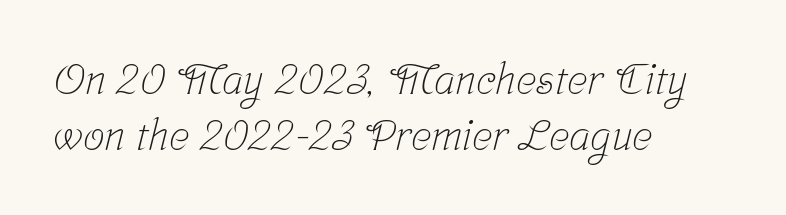
No letter is thick-stroked: the sample isn't bold. Casual observation: everything's shoved over to the left. Inter-character spacing is left at the font's built-in metrics. Little horizontal feet cap the strokes, marking this as serif type. The passage shown stacks its lines at a standard gap. The glyphs are unaccompanied by any horizontal stroke below them.
